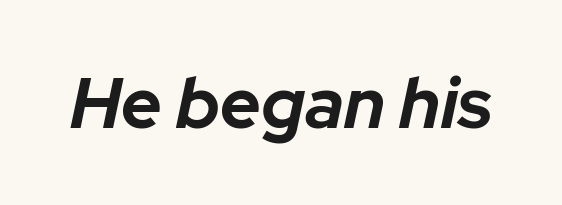
Q: Is the text bold? A: Yes.
Q: Is the text italic (slanted)? A: Yes, it leans right by about 12 degrees.
Q: Is the text underlined? A: No.
Q: Is the spacing between letters normal or unusually wide? A: Normal.
Q: Width (condensed, normal, or wide)? A: Normal.
Q: Stroke contrast? A: Low.
Q: x-height? A: Medium.
Q: Monospaced? A: No.
